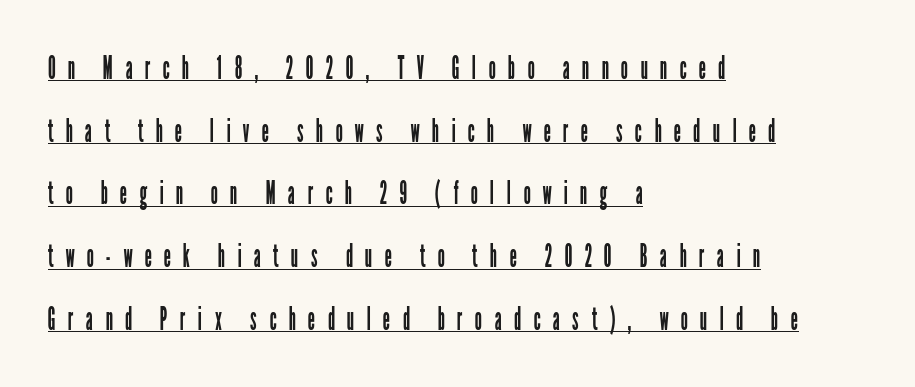
Is the letter spacing exaggerated? Yes — the characters are pushed far apart. The letters carry no serifs — their stems end cleanly without finishing strokes. The rendered words wear a rule along their underside. The weight tops out at a normal text grade.
